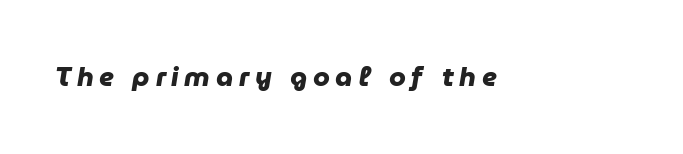
The image shows 27 px bold type; set unusually wide letter spacing (+0.21 em), not underlined.
